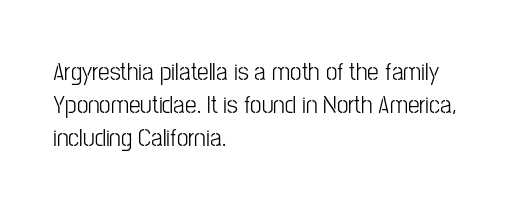
Q: Is the text italic (slanted)? A: No, it is upright.
Q: Is the text underlined? A: No.
Q: How is the paragraph aligned? A: Left-aligned.
Q: Is the spacing between letters normal or unusually wide? A: Normal.
Q: Is the spacing between lines tight, normal or loose? A: Normal.
